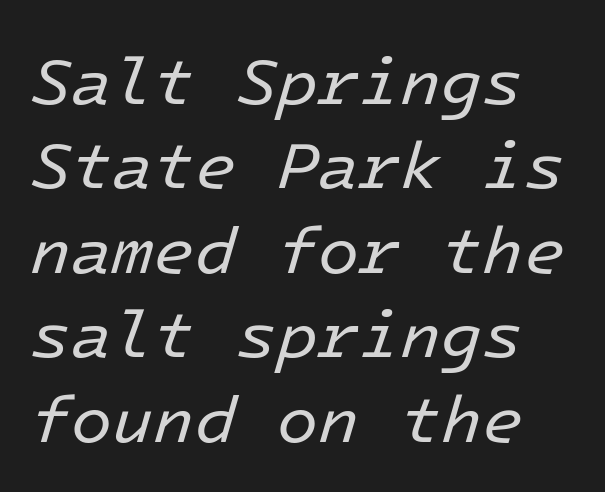
Q: Is the text bold? A: No.
Q: Is the text italic (slanted)? A: Yes, it leans right by about 16 degrees.
Q: Is the text underlined? A: No.
Q: Is the spacing between letters normal or unusually wide? A: Normal.
Q: Is the spacing between lines tight, normal or loose? A: Normal.
Q: Width (condensed, normal, or wide)? A: Normal.
Q: Stroke contrast? A: Low.
Q: x-height? A: Medium.
